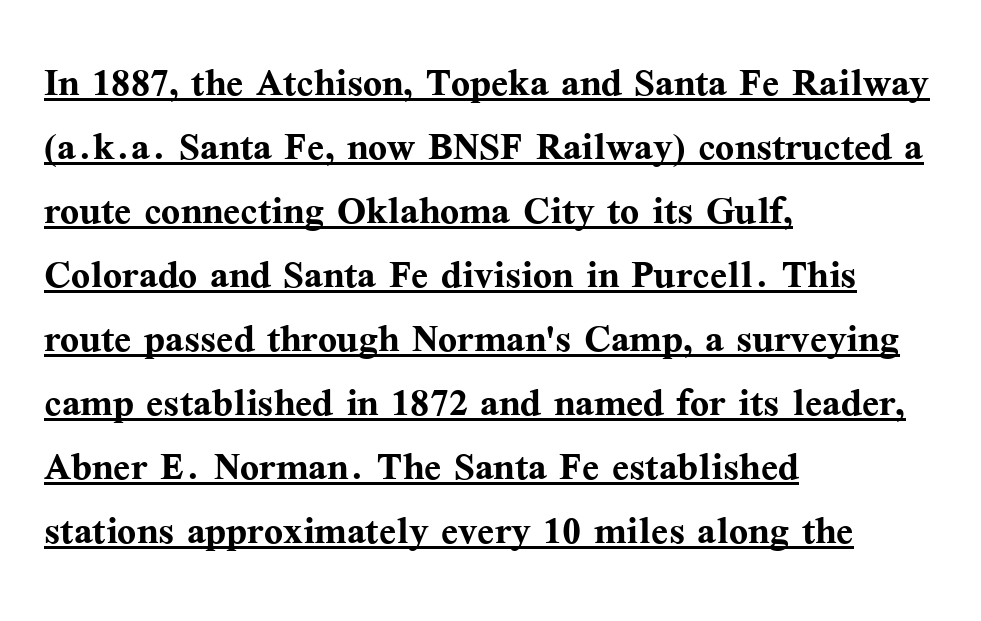
Q: Is the text bold? A: Yes.
Q: Is the text italic (slanted)? A: No, it is upright.
Q: Is the typeface a serif or a sans-serif typeface? A: Serif.
Q: Is the text underlined? A: Yes.
Q: How is the paragraph aligned? A: Left-aligned.
Q: Is the spacing between letters normal or unusually wide? A: Normal.
Q: Is the spacing between lines tight, normal or loose? A: Normal.
Q: Width (condensed, normal, or wide)? A: Normal.
Q: Stroke contrast? A: Medium.
Q: x-height? A: Medium.
Q: Monospaced? A: No.
